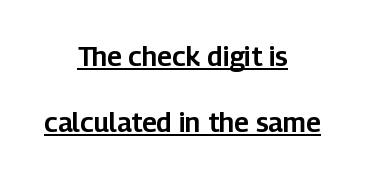
Q: Is the text italic (slanted)? A: No, it is upright.
Q: Is the text underlined? A: Yes.
Q: How is the paragraph aligned? A: Centered.
Q: Is the spacing between letters normal or unusually wide? A: Normal.
Q: Is the spacing between lines tight, normal or loose? A: Loose.
